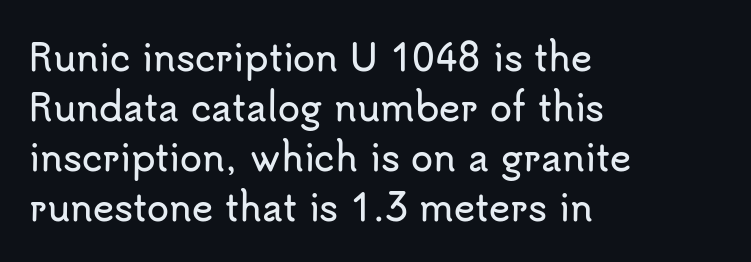
{"serif": "no", "italic": "no", "width": "normal", "stroke_contrast": "low", "x_height": "small", "monospaced": "no", "underline": "no", "align": "left", "line_spacing": "normal", "line_spacing_ratio": 1.39, "letter_spacing": "normal", "letter_spacing_em": 0.0, "glyph_px": 36}
